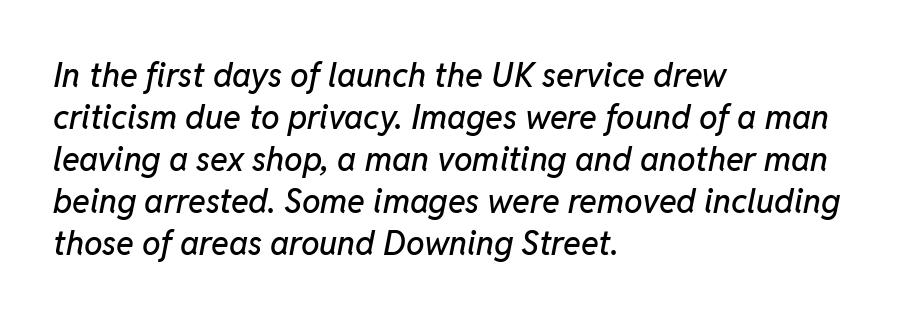
The image shows 33 px text type, italic (leaning right); set left-aligned, normal line spacing (1.27x), normal letter spacing, not underlined; low stroke contrast and a medium x-height.
